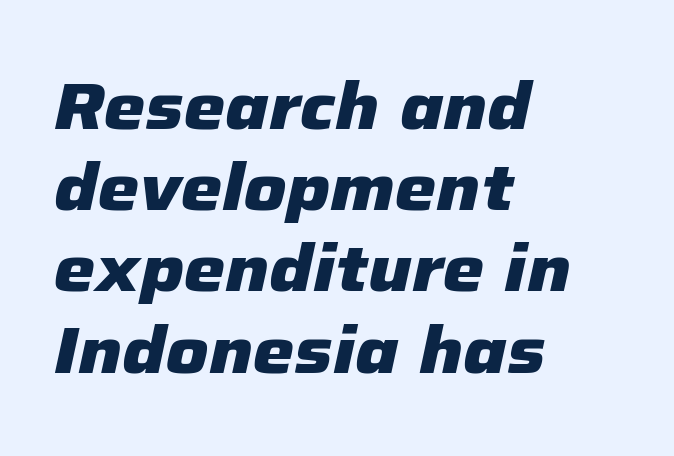
Q: Is the text bold? A: Yes.
Q: Is the text italic (slanted)? A: Yes, it leans right by about 12 degrees.
Q: Is the text underlined? A: No.
Q: How is the paragraph aligned? A: Left-aligned.
Q: Is the spacing between letters normal or unusually wide? A: Normal.
Q: Width (condensed, normal, or wide)? A: Normal.
Q: Stroke contrast? A: Low.
Q: x-height? A: Medium.
Q: Monospaced? A: No.
